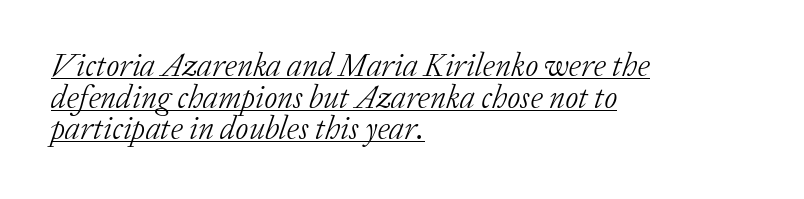
The space between consecutive lines is stingy. The passage shown is typed in a proportional face where columns would drift. Compared with ordinary roman type, these characters are visibly tilted. The letters sit at their default tracking, neither squeezed nor spread. The weight tops out at a normal text grade. Classification — serif.
